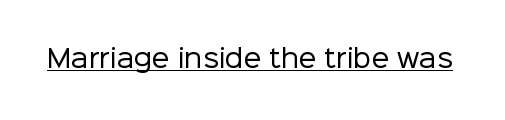
{"italic": "no", "bold": "no", "underline": "yes", "letter_spacing": "normal", "letter_spacing_em": 0.0, "glyph_px": 25}
